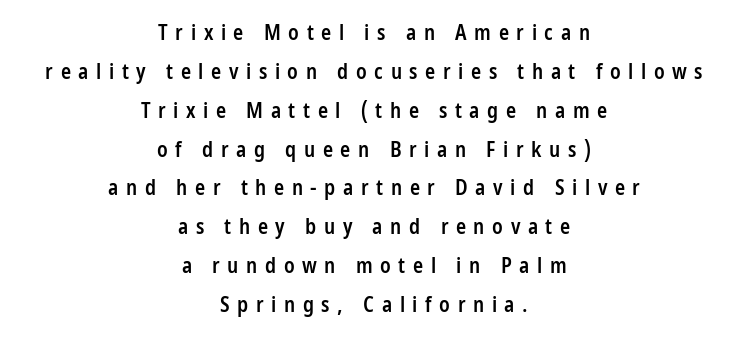
{"italic": "no", "bold": "semi", "underline": "no", "align": "center", "line_spacing_ratio": 1.85, "letter_spacing": "wide", "letter_spacing_em": 0.36, "glyph_px": 21}
